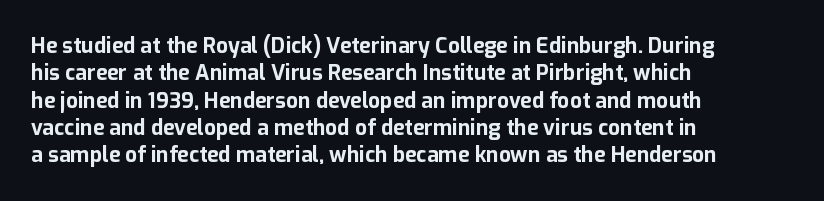
{"italic": "no", "bold": "yes", "underline": "no", "align": "left", "line_spacing": "normal", "line_spacing_ratio": 1.3, "letter_spacing": "normal", "letter_spacing_em": 0.0, "glyph_px": 21}
